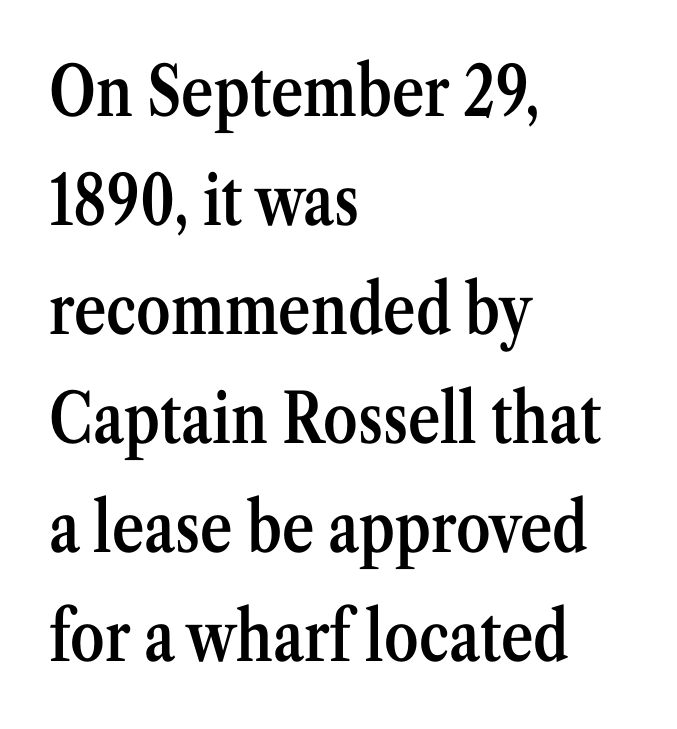
{"serif": "yes", "italic": "no", "bold": "semi", "weight": "semibold", "width": "condensed", "stroke_contrast": "medium", "x_height": "medium", "monospaced": "no", "underline": "no", "align": "left", "line_spacing": "normal", "line_spacing_ratio": 1.58, "letter_spacing": "normal", "letter_spacing_em": 0.0, "glyph_px": 69}
